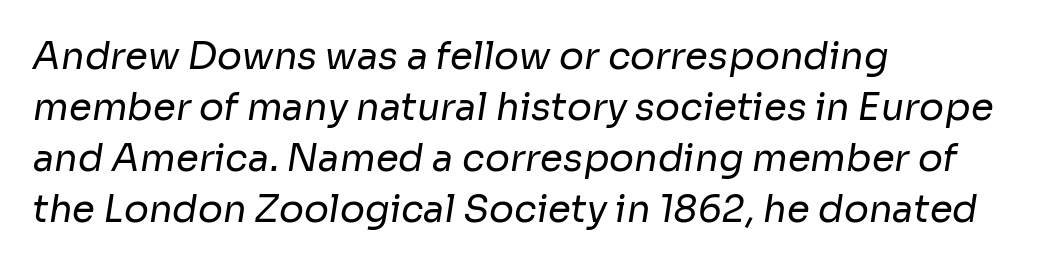
Q: Is the text bold? A: No.
Q: Is the typeface a serif or a sans-serif typeface? A: Sans-serif.
Q: Is the text underlined? A: No.
Q: How is the paragraph aligned? A: Left-aligned.
Q: Is the spacing between letters normal or unusually wide? A: Normal.
Q: Is the spacing between lines tight, normal or loose? A: Normal.
Q: Width (condensed, normal, or wide)? A: Normal.
Q: Stroke contrast? A: Low.
Q: x-height? A: Medium.
Q: Monospaced? A: No.
